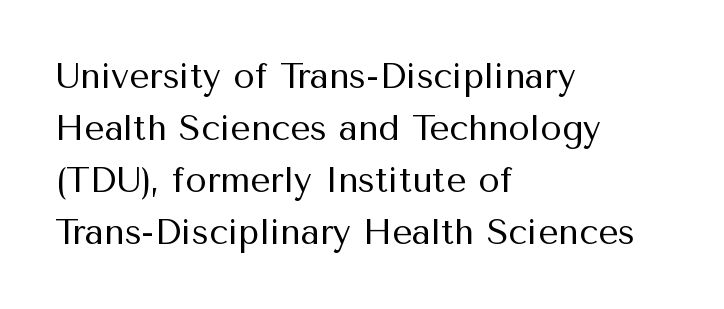
The image shows 35 px regular-weight sans-serif type, upright; set left-aligned, normal line spacing (1.49x), normal letter spacing, not underlined; medium stroke contrast and a medium x-height.
